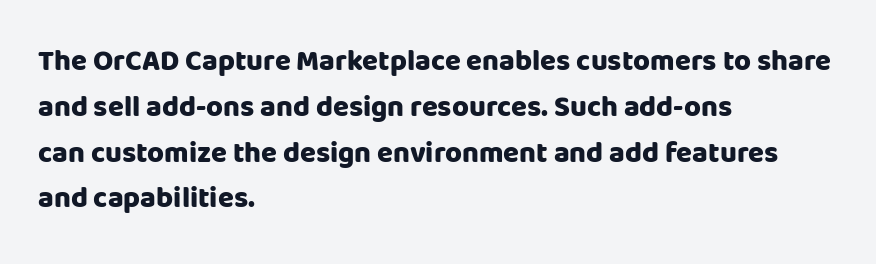
Q: Is the text bold? A: Yes.
Q: Is the text italic (slanted)? A: No, it is upright.
Q: Is the typeface a serif or a sans-serif typeface? A: Sans-serif.
Q: Is the text underlined? A: No.
Q: How is the paragraph aligned? A: Left-aligned.
Q: Is the spacing between letters normal or unusually wide? A: Normal.
Q: Is the spacing between lines tight, normal or loose? A: Normal.
Q: Width (condensed, normal, or wide)? A: Normal.
Q: Stroke contrast? A: Low.
Q: x-height? A: Large.
Q: Monospaced? A: No.
